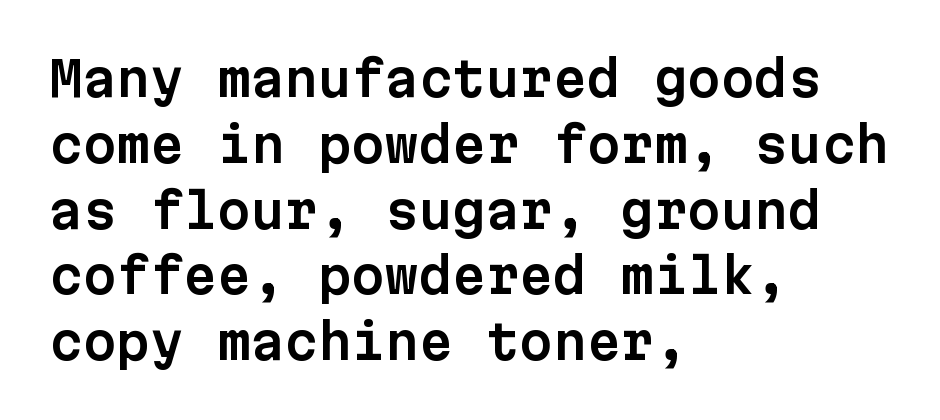
Q: Is the text italic (slanted)? A: No, it is upright.
Q: Is the typeface a serif or a sans-serif typeface? A: Sans-serif.
Q: Is the text underlined? A: No.
Q: How is the paragraph aligned? A: Left-aligned.
Q: Is the spacing between letters normal or unusually wide? A: Normal.
Q: Is the spacing between lines tight, normal or loose? A: Normal.
Q: Width (condensed, normal, or wide)? A: Normal.
Q: Stroke contrast? A: Low.
Q: x-height? A: Medium.
Q: Monospaced? A: Yes.
